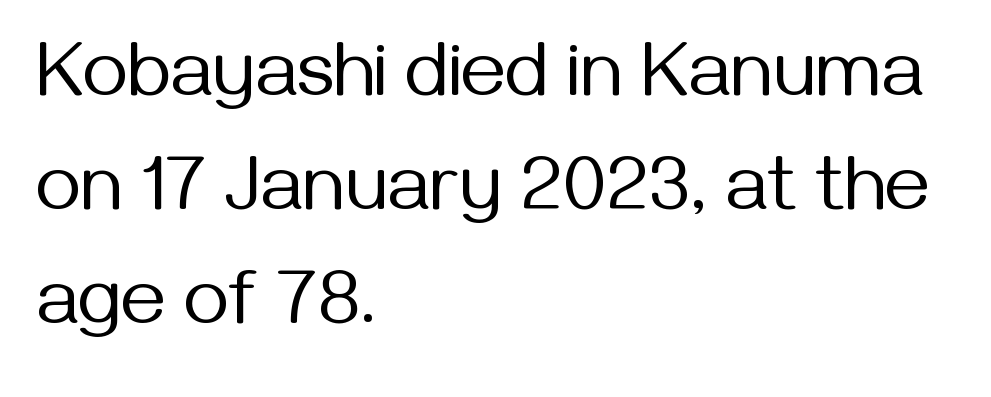
Short note: letters normally spaced. No word sits above an underline. Do the characters align in a grid? No, the font is proportional. Examine the stroke ends and you'll find no serifs.
